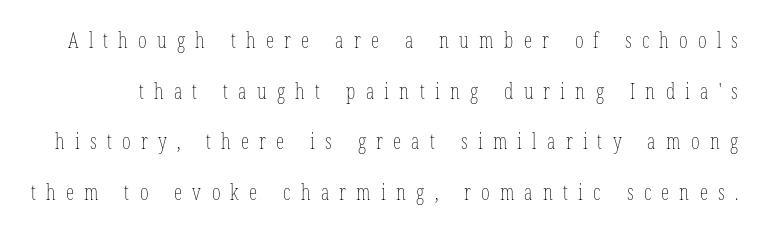
Quick note: interline space is abundant. The face used here is rendered with a markedly widened letterfit. No italicization has been applied; the sample stays upright. Heaviness? Minimal to ordinary, like unemphasized prose. The passage shown is not underscored anywhere.
